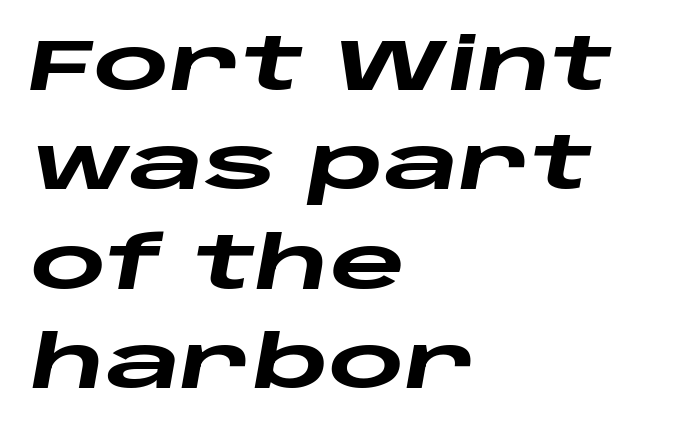
The image shows 73 px heavy, wide type, italic (leaning right); set left-aligned, normal line spacing (1.36x), normal letter spacing, not underlined; low stroke contrast and a large x-height.
